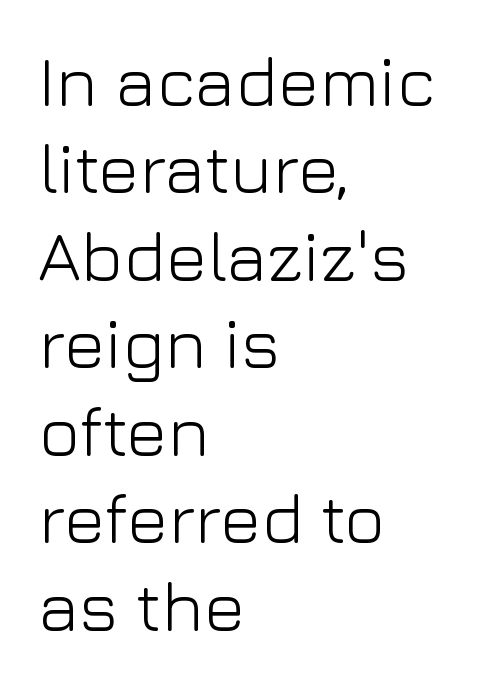
The image shows 70 px light sans-serif type, upright; set left-aligned, normal line spacing (1.25x), normal letter spacing, not underlined; low stroke contrast and a medium x-height.
